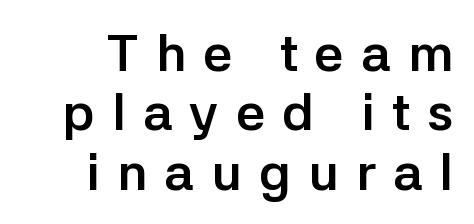
Q: Is the text bold? A: Yes.
Q: Is the text italic (slanted)? A: No, it is upright.
Q: Is the typeface a serif or a sans-serif typeface? A: Sans-serif.
Q: Is the text underlined? A: No.
Q: Is the spacing between letters normal or unusually wide? A: Unusually wide.
Q: Is the spacing between lines tight, normal or loose? A: Tight.
Q: Width (condensed, normal, or wide)? A: Normal.
Q: Stroke contrast? A: Low.
Q: x-height? A: Medium.
Q: Monospaced? A: No.
